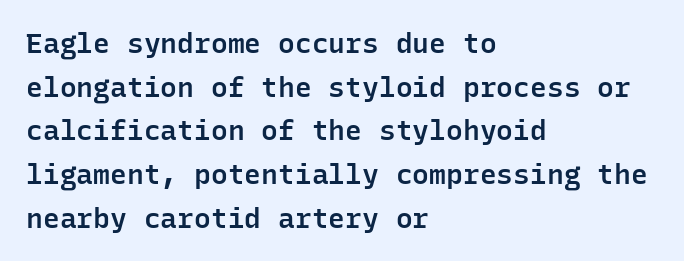
Think of a typewriter: that constant character pitch is what you see here. Successive baselines arrive at the customary interval. The type sits square on the baseline with zero lean. Words appear dense and cohesive because spacing is normal. The rag falls on the right side of this text block. The face used here is a semibold: visibly heavier than regular, lighter than bold.
